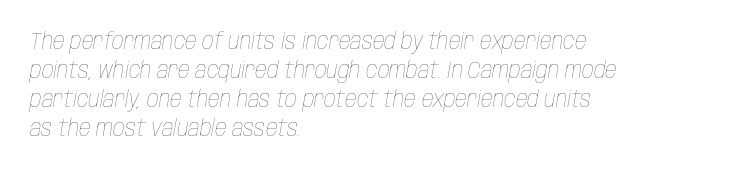
The image shows 23 px text type, italic (leaning right); set left-aligned, normal line spacing (1.26x), normal letter spacing, not underlined.
